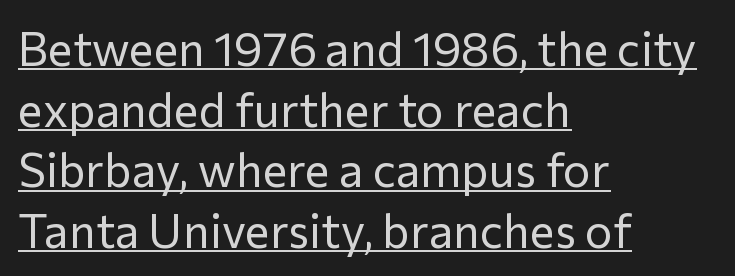
No chunkiness to these letters — they're not bold. The glyphs are accompanied by a horizontal stroke just below them. Style check: upright. The rendering keeps characters at their native spacing.
